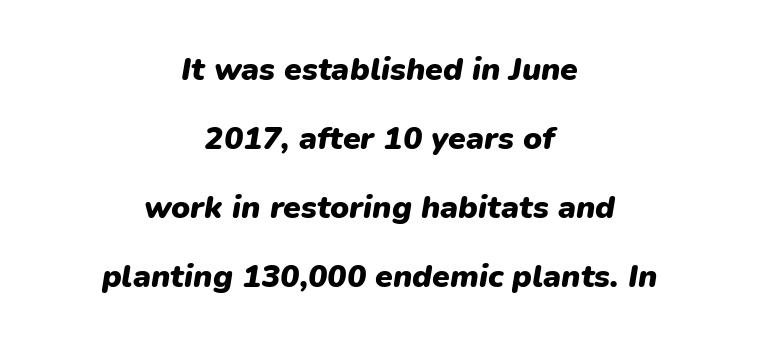
Q: Is the text bold? A: Yes.
Q: Is the text italic (slanted)? A: Yes, it leans right by about 9 degrees.
Q: Is the text underlined? A: No.
Q: How is the paragraph aligned? A: Centered.
Q: Is the spacing between letters normal or unusually wide? A: Normal.
Q: Is the spacing between lines tight, normal or loose? A: Loose.
Q: Width (condensed, normal, or wide)? A: Normal.
Q: Stroke contrast? A: Low.
Q: x-height? A: Medium.
Q: Monospaced? A: No.
